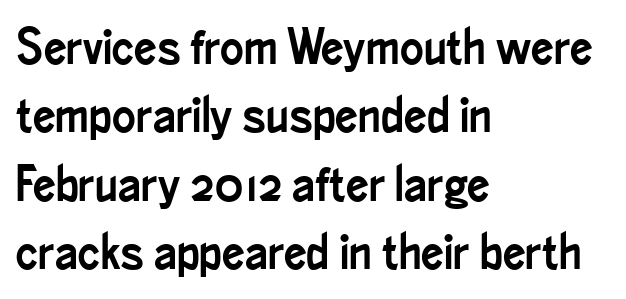
The font family rendered here belongs to the sans-serif group. These lines were composed using upright roman letters. The setting favours the left margin, as ordinary paragraphs usually do. Honestly, there is no underline to notice here at all. You could not count columns in this text — the font is proportionally spaced. The line-height multiplier appears to be the usual default.
